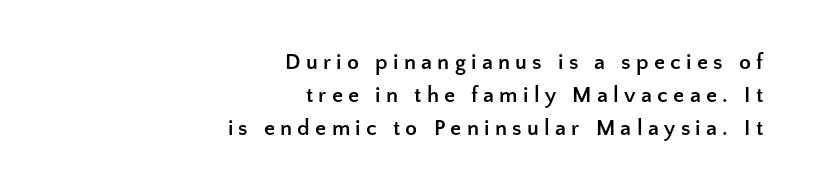
The image shows 22 px bold type, upright; set right-aligned, normal line spacing (1.49x), unusually wide letter spacing (+0.24 em), not underlined.
